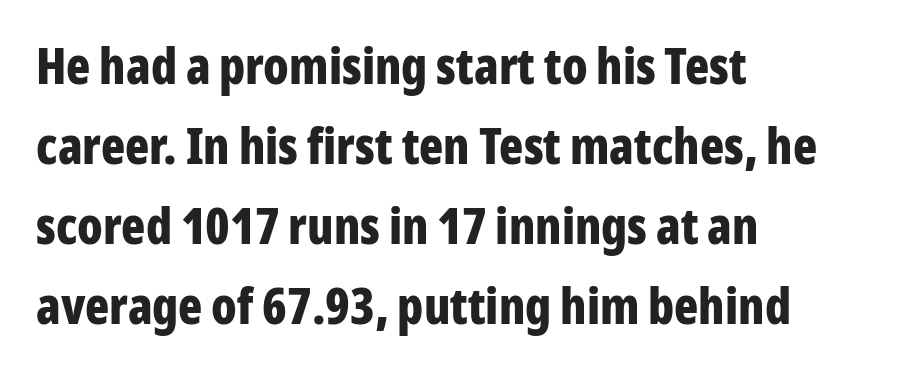
The image shows 50 px bold, condensed sans-serif type, upright; set left-aligned, normal line spacing (1.6x), normal letter spacing, not underlined; low stroke contrast and a medium x-height.
